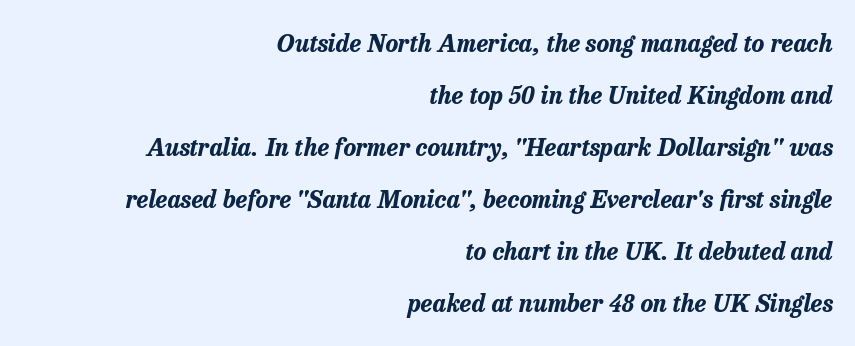
The image shows 24 px bold type, italic (leaning right); set right-aligned, loose line spacing (2.17x), normal letter spacing, not underlined.
